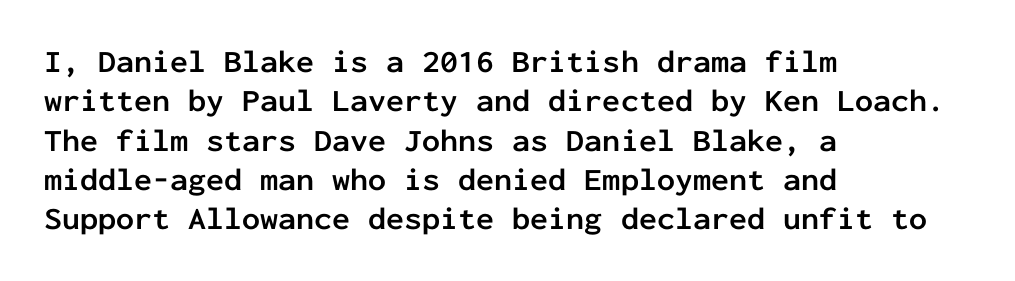
Q: Is the text bold? A: Yes.
Q: Is the text italic (slanted)? A: No, it is upright.
Q: Is the typeface a serif or a sans-serif typeface? A: Sans-serif.
Q: Is the text underlined? A: No.
Q: How is the paragraph aligned? A: Left-aligned.
Q: Is the spacing between letters normal or unusually wide? A: Normal.
Q: Width (condensed, normal, or wide)? A: Normal.
Q: Stroke contrast? A: Low.
Q: x-height? A: Medium.
Q: Monospaced? A: Yes.
